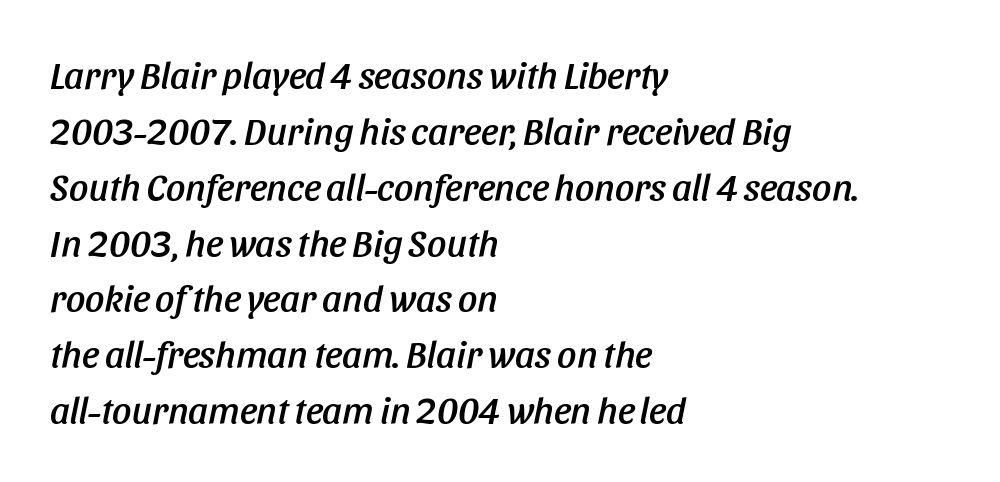
The designer left line spacing at the default. The lettering tilts uniformly, giving the passage an italic look. Plain, unruled lines of type. Each word holds together tightly as a unit, with standard inter-letter gaps. The passage shown is typed in a proportional face where columns would drift.
